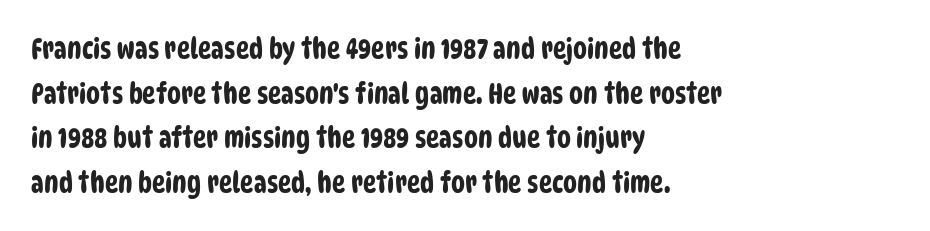
Q: Is the typeface a serif or a sans-serif typeface? A: Sans-serif.
Q: Is the text underlined? A: No.
Q: How is the paragraph aligned? A: Left-aligned.
Q: Is the spacing between letters normal or unusually wide? A: Normal.
Q: Is the spacing between lines tight, normal or loose? A: Normal.
Q: Width (condensed, normal, or wide)? A: Condensed.
Q: Stroke contrast? A: Low.
Q: x-height? A: Large.
Q: Monospaced? A: No.
